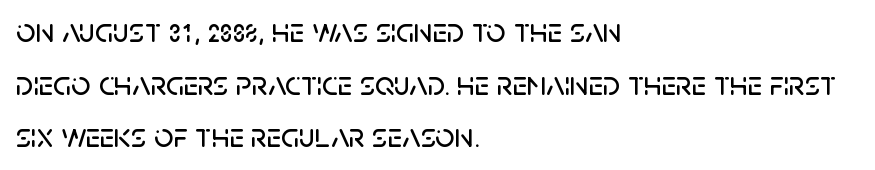
{"serif": "no", "italic": "no", "width": "normal", "stroke_contrast": "low", "x_height": "large", "monospaced": "no", "underline": "no", "align": "left", "line_spacing": "normal", "line_spacing_ratio": 1.55, "letter_spacing": "normal", "letter_spacing_em": 0.0, "glyph_px": 34}
